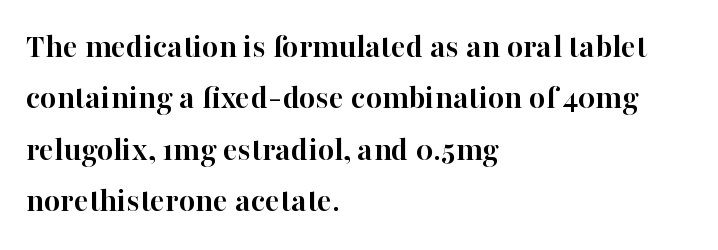
{"serif": "yes", "italic": "no", "bold": "yes", "weight": "semibold", "width": "normal", "stroke_contrast": "high", "x_height": "medium", "monospaced": "no", "underline": "no", "align": "left", "line_spacing": "normal", "line_spacing_ratio": 1.47, "letter_spacing": "normal", "letter_spacing_em": 0.0, "glyph_px": 35}
